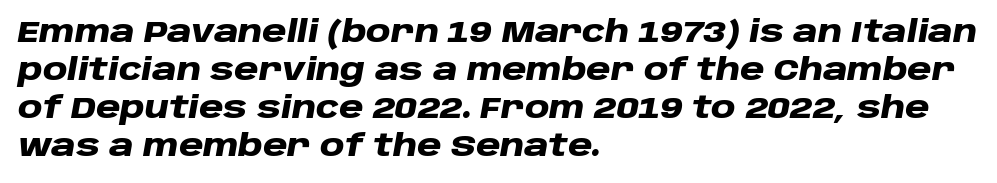
The image shows 30 px heavy, wide type, italic (leaning right); set left-aligned, normal line spacing (1.27x), normal letter spacing, not underlined; low stroke contrast and a large x-height.
